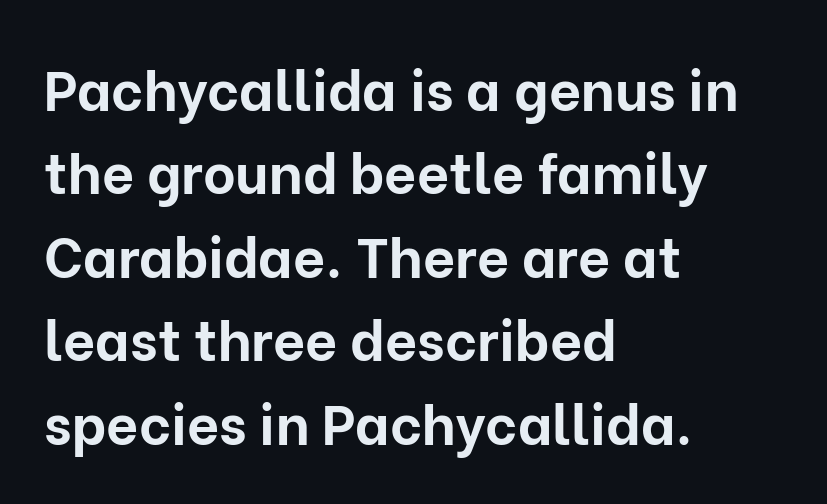
Letter spacing: default. Thick stems and heavy bowls — unmistakably bold. Anything drawn beneath the words? Only blank space. The rendering uses natural spacing where letterforms have individual widths.
